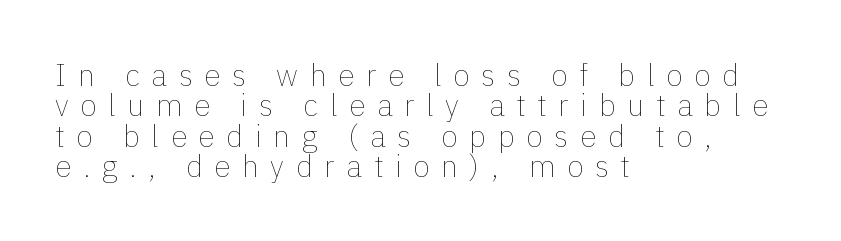
{"italic": "no", "bold": "no", "weight": "thin", "width": "normal", "x_height": "medium", "monospaced": "no", "underline": "no", "align": "left", "line_spacing": "tight", "line_spacing_ratio": 1.01, "letter_spacing": "wide", "letter_spacing_em": 0.39, "glyph_px": 30}
